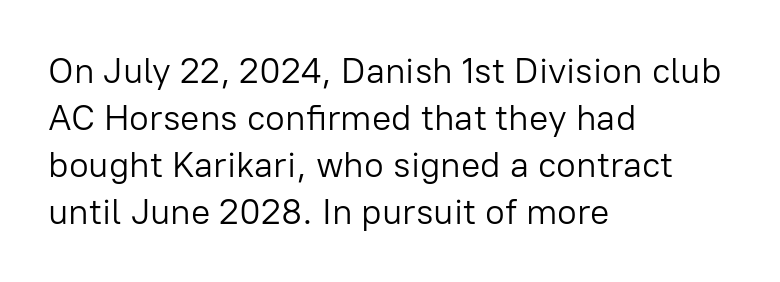
{"serif": "no", "italic": "no", "bold": "no", "weight": "light", "width": "normal", "stroke_contrast": "low", "x_height": "medium", "monospaced": "no", "underline": "no", "align": "left", "line_spacing": "normal", "line_spacing_ratio": 1.31, "letter_spacing": "normal", "letter_spacing_em": 0.0, "glyph_px": 36}
